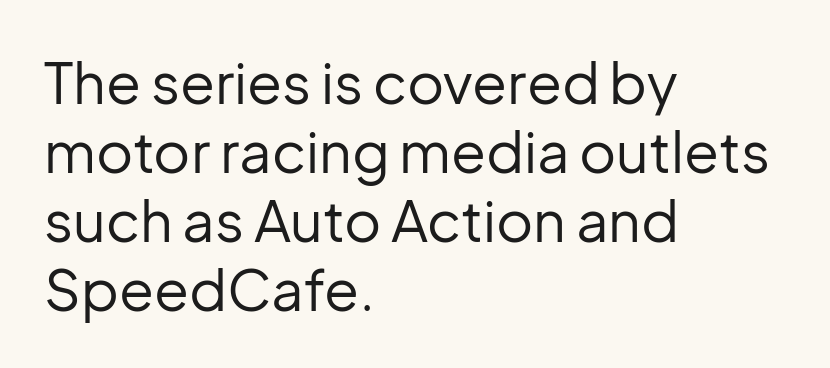
Q: Is the text bold? A: No.
Q: Is the text italic (slanted)? A: No, it is upright.
Q: Is the typeface a serif or a sans-serif typeface? A: Sans-serif.
Q: Is the text underlined? A: No.
Q: How is the paragraph aligned? A: Left-aligned.
Q: Is the spacing between letters normal or unusually wide? A: Normal.
Q: Width (condensed, normal, or wide)? A: Normal.
Q: Stroke contrast? A: Low.
Q: x-height? A: Medium.
Q: Monospaced? A: No.
